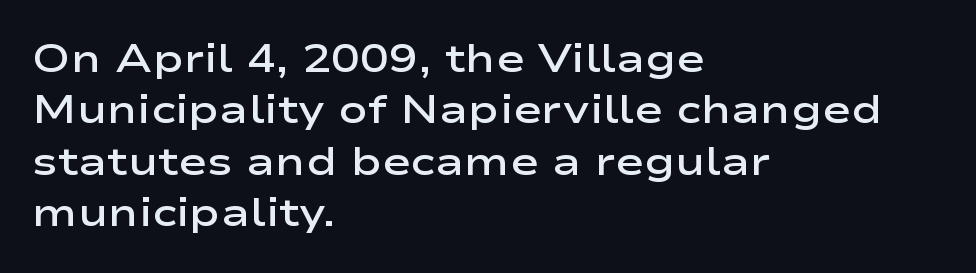
The image shows 39 px semibold, wide sans-serif type, upright; set left-aligned, normal line spacing (1.32x), normal letter spacing, not underlined; low stroke contrast and a medium x-height.
